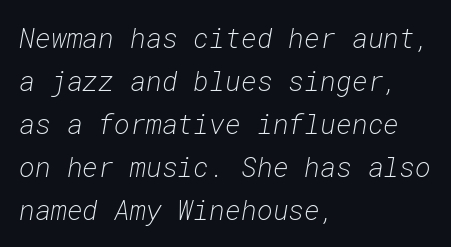
The image shows 27 px text type, italic (leaning right); set left-aligned, normal line spacing (1.59x), normal letter spacing, not underlined.
